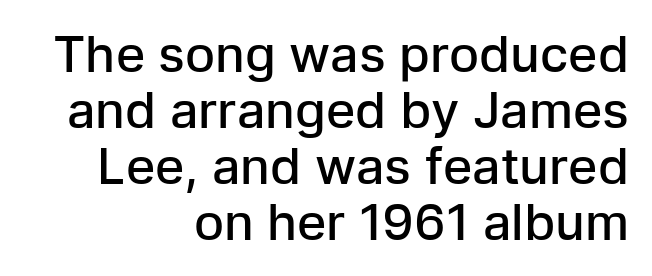
The compositor pushed each line to the right boundary. Set as a demibold, roughly 600 on the weight scale. Varying glyph widths throughout — classic text-font behaviour. These lines were composed using upright roman letters.
